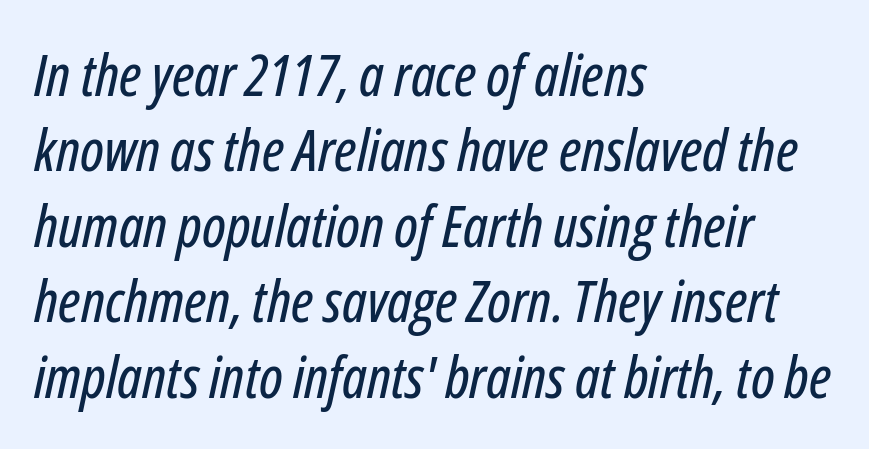
These lines stack with their left ends in a neat column. Each row of text sits above clean, open space. Regarding leading, the lines here are spaced in the standard way. When letters slant like this, we call the style italic. Here the glyphs are tracked normally, forming tight word shapes.
